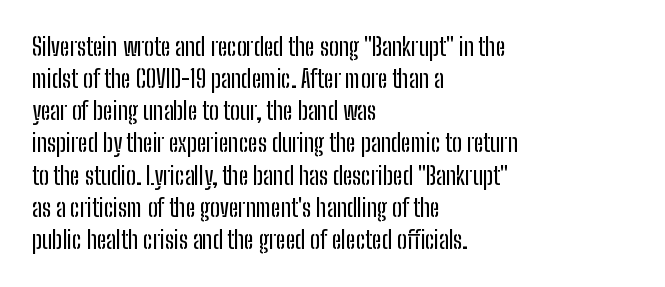
Just letters on the line, the space beneath them empty. Honestly, the row spacing looks completely unremarkable. No italicization has been applied; the sample stays upright. Teacher's note: observe the even left margin — that is flush-left alignment. Glyph-to-glyph distance matches everyday printed text.
